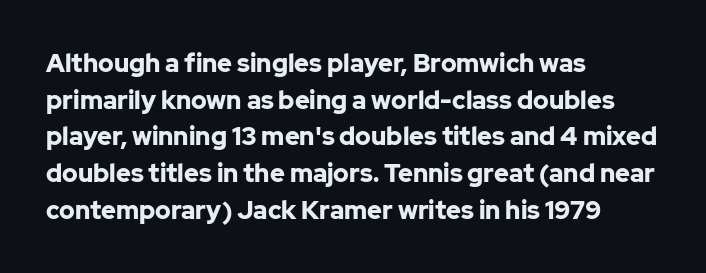
Q: Is the text bold? A: Yes.
Q: Is the text italic (slanted)? A: No, it is upright.
Q: Is the text underlined? A: No.
Q: How is the paragraph aligned? A: Left-aligned.
Q: Is the spacing between letters normal or unusually wide? A: Normal.
Q: Is the spacing between lines tight, normal or loose? A: Normal.
